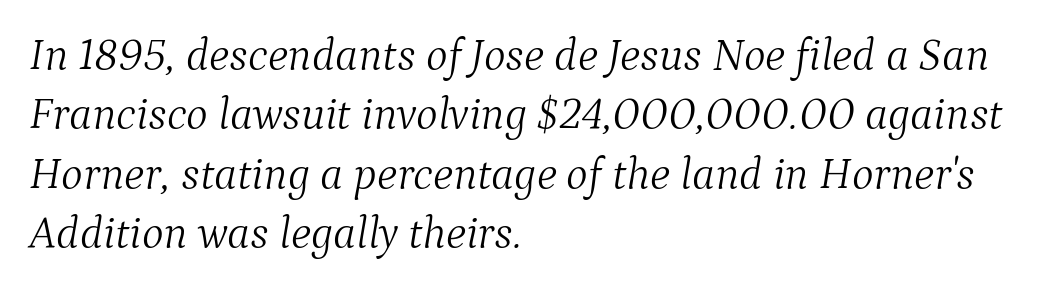
{"serif": "yes", "italic": "yes", "lean": "right", "slant_degrees": 9, "bold": "no", "weight": "light", "width": "normal", "stroke_contrast": "medium", "x_height": "medium", "monospaced": "no", "underline": "no", "align": "left", "line_spacing": "normal", "line_spacing_ratio": 1.29, "letter_spacing": "normal", "letter_spacing_em": 0.0, "glyph_px": 46}
